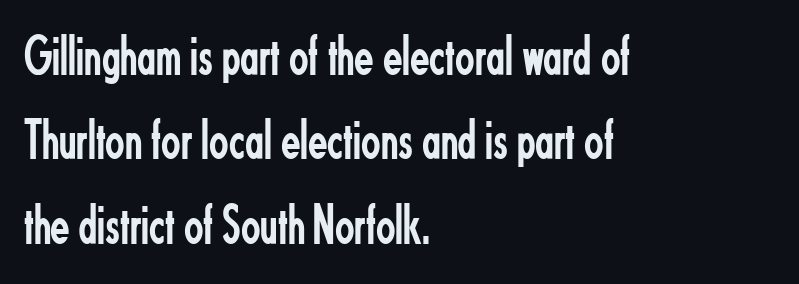
The image shows 57 px regular-weight, condensed sans-serif type, upright; set left-aligned, normal line spacing (1.48x), normal letter spacing, not underlined; low stroke contrast and a small x-height.
